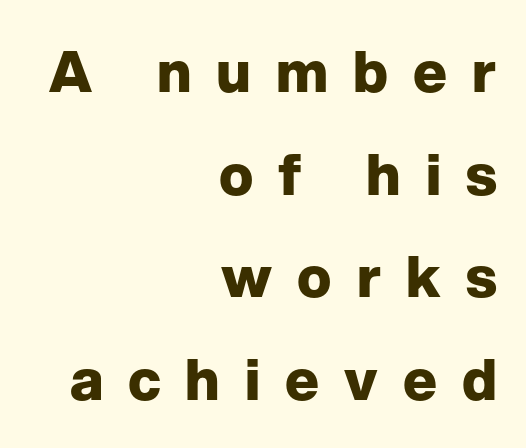
Q: Is the text bold? A: Yes.
Q: Is the text italic (slanted)? A: No, it is upright.
Q: Is the typeface a serif or a sans-serif typeface? A: Sans-serif.
Q: Is the text underlined? A: No.
Q: How is the paragraph aligned? A: Right-aligned.
Q: Is the spacing between letters normal or unusually wide? A: Unusually wide.
Q: Width (condensed, normal, or wide)? A: Normal.
Q: Stroke contrast? A: Low.
Q: x-height? A: Medium.
Q: Monospaced? A: No.
